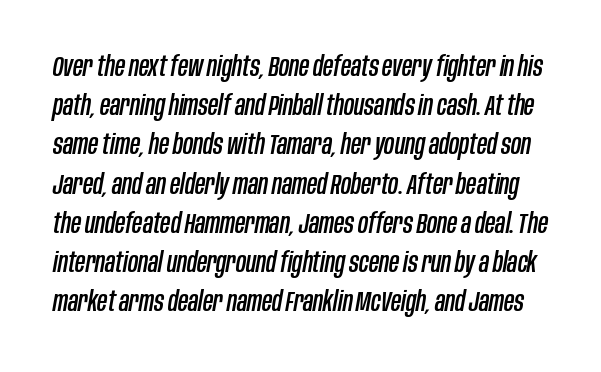
Q: Is the text italic (slanted)? A: Yes, it leans right by about 10 degrees.
Q: Is the text underlined? A: No.
Q: Is the spacing between letters normal or unusually wide? A: Normal.
Q: Is the spacing between lines tight, normal or loose? A: Normal.
Q: Width (condensed, normal, or wide)? A: Condensed.
Q: Stroke contrast? A: Low.
Q: x-height? A: Large.
Q: Monospaced? A: No.
